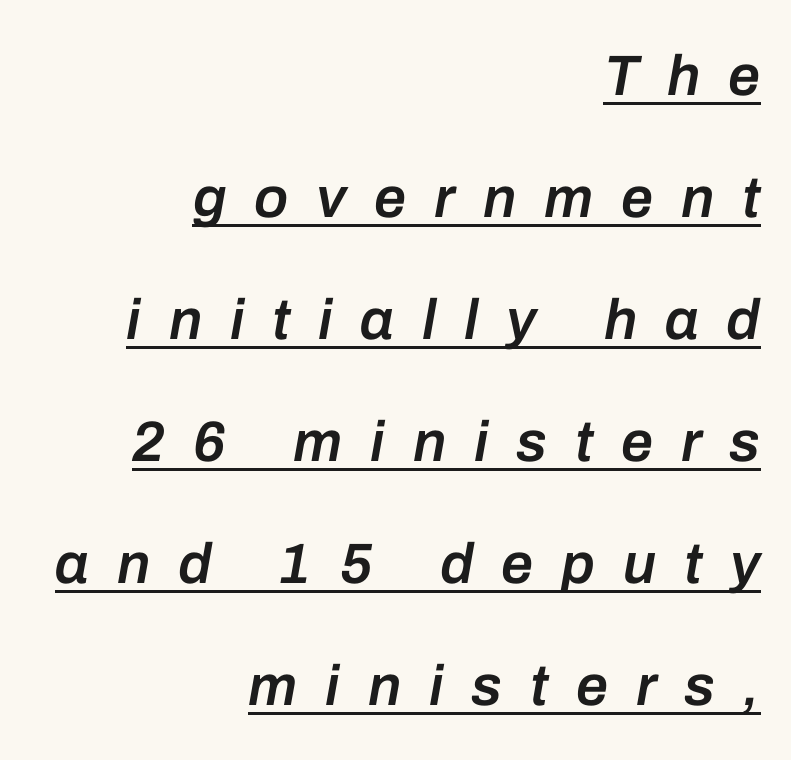
This rendering widens character spacing well past its baseline value. Quick note: italic. Every word sits above its own underline. This sample is right-justified, so line beginnings fall wherever the words allow. Looks like regular typesetting: each glyph gets only the width it needs.
